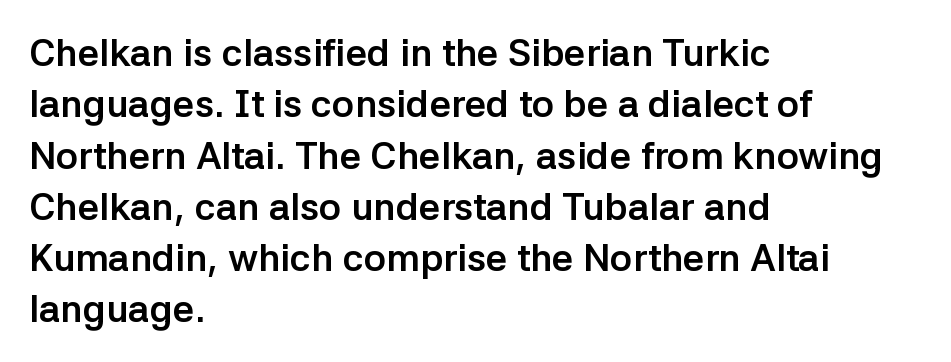
Heft: maximum for text — a bold. Regarding leading, the lines here are spaced in the standard way. A student would call this left alignment; a typographer would say flush left, rag right. Each letter's strokes conclude bluntly, with no projecting serifs. Designer's note — italics off, roman on.
